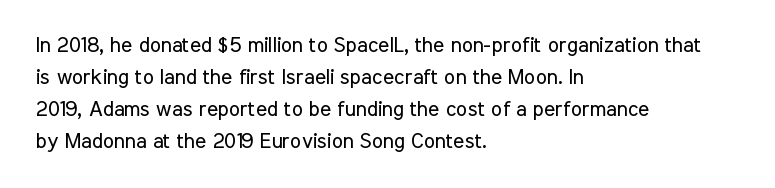
{"italic": "no", "bold": "no", "underline": "no", "align": "left", "line_spacing": "normal", "line_spacing_ratio": 1.52, "letter_spacing": "normal", "letter_spacing_em": 0.0, "glyph_px": 21}
